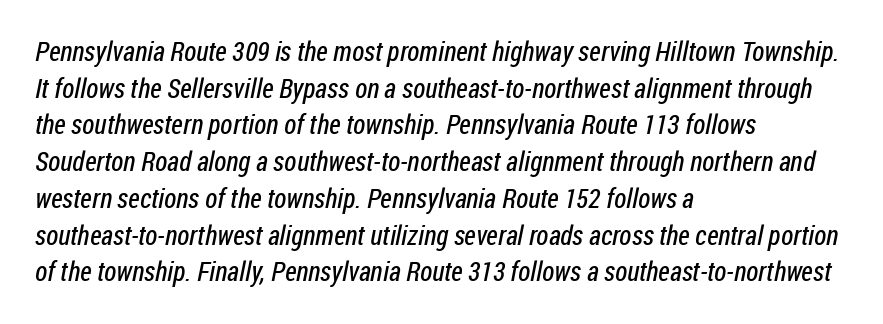
The image shows 27 px text type; set left-aligned, normal line spacing (1.36x), normal letter spacing, not underlined.
